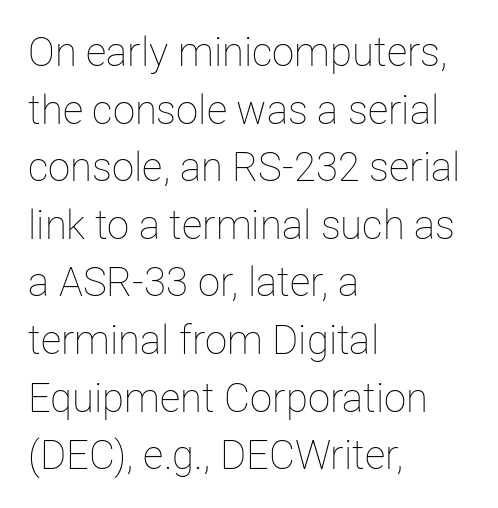
The image shows 40 px thin type, upright; set left-aligned, normal line spacing (1.44x), normal letter spacing, not underlined; low stroke contrast and a medium x-height.
